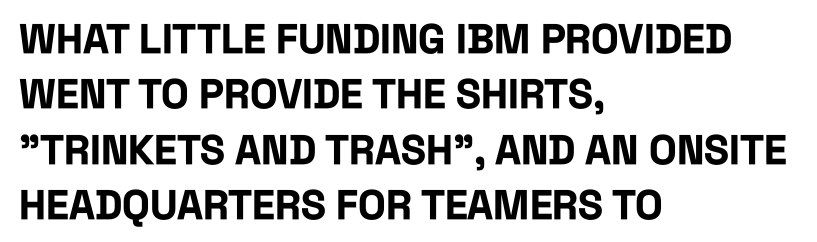
The image shows 41 px bold, condensed sans-serif type, upright; set left-aligned, normal line spacing (1.35x), normal letter spacing, not underlined; low stroke contrast and a large x-height.
